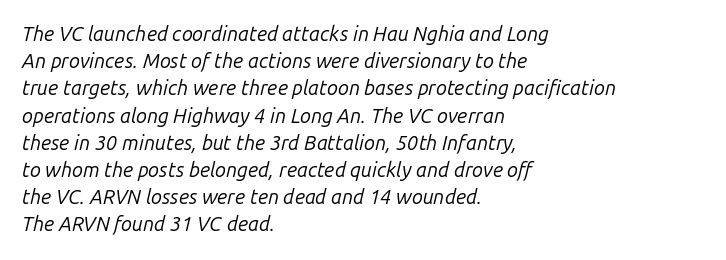
Anything drawn beneath the words? Only blank space. Honestly, the row spacing looks completely unremarkable. It's the slanting kind of type. Counters stay open thanks to moderate or lighter strokes. The lines in this sample share a left origin and differ only in where they stop.
